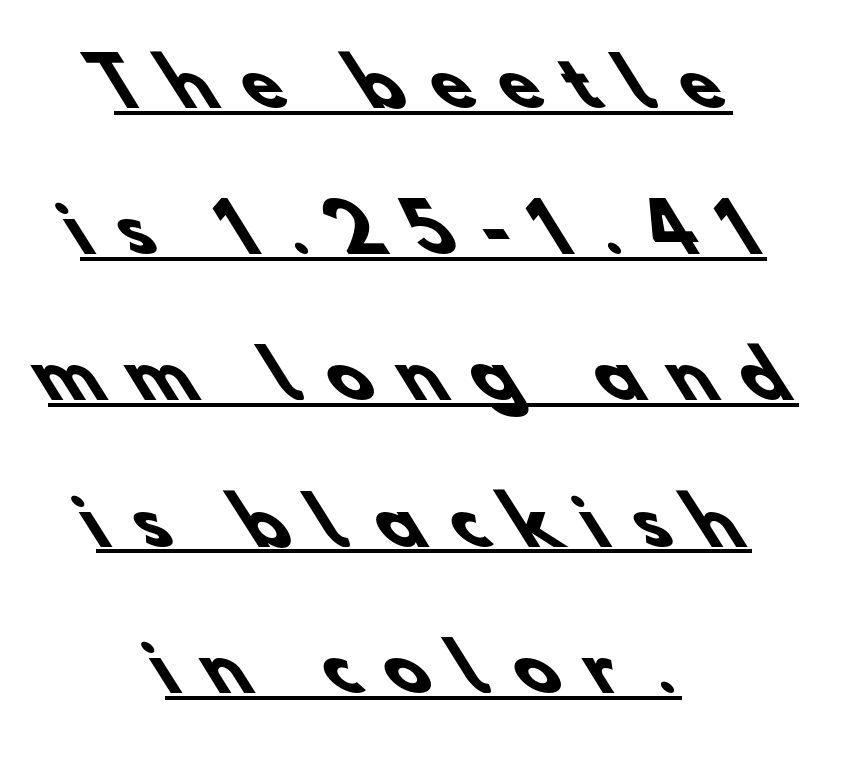
Q: Is the text bold? A: Yes.
Q: Is the typeface a serif or a sans-serif typeface? A: Sans-serif.
Q: Is the text underlined? A: Yes.
Q: How is the paragraph aligned? A: Centered.
Q: Is the spacing between letters normal or unusually wide? A: Unusually wide.
Q: Is the spacing between lines tight, normal or loose? A: Loose.
Q: Width (condensed, normal, or wide)? A: Normal.
Q: Stroke contrast? A: Low.
Q: x-height? A: Small.
Q: Monospaced? A: No.
